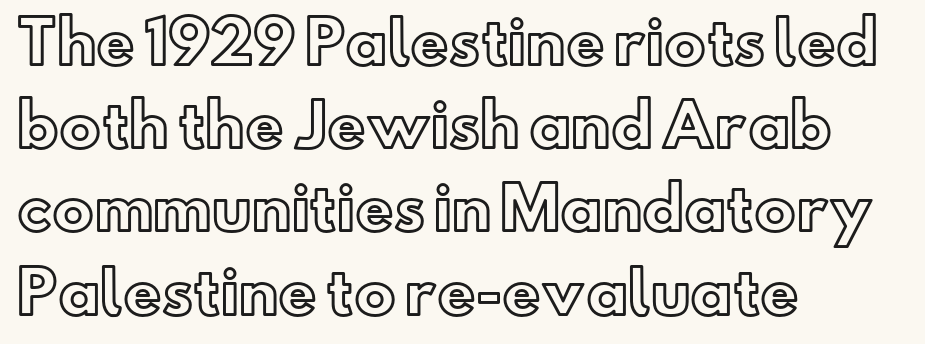
Check under the words: just untouched page. The rag falls on the right side of this text block. The rendering uses natural spacing where letterforms have individual widths. Reading down the column, the eye jumps a familiar distance to each next line. This rendering leaves character spacing at its baseline value.
